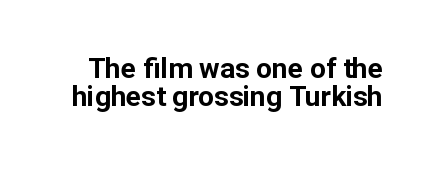
{"serif": "no", "italic": "no", "bold": "yes", "weight": "bold", "width": "normal", "stroke_contrast": "low", "x_height": "medium", "monospaced": "no", "underline": "no", "line_spacing": "tight", "line_spacing_ratio": 1.01, "letter_spacing": "normal", "letter_spacing_em": 0.0, "glyph_px": 28}
